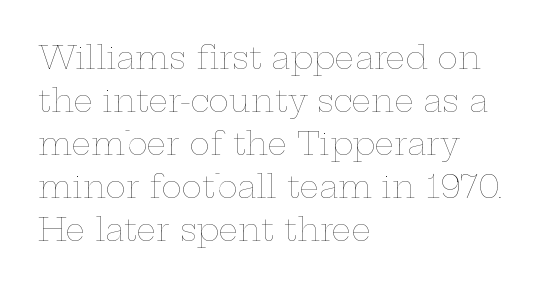
Q: Is the text bold? A: No.
Q: Is the text italic (slanted)? A: No, it is upright.
Q: Is the text underlined? A: No.
Q: How is the paragraph aligned? A: Left-aligned.
Q: Is the spacing between letters normal or unusually wide? A: Normal.
Q: Is the spacing between lines tight, normal or loose? A: Normal.
Q: Width (condensed, normal, or wide)? A: Wide.
Q: Stroke contrast? A: Low.
Q: x-height? A: Medium.
Q: Monospaced? A: No.
